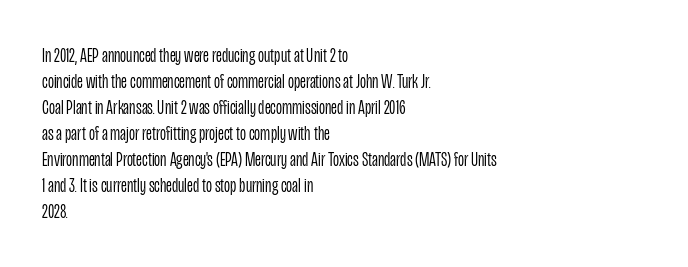
The typography opts for an upright posture over an oblique one. Unmarked baselines from the first word to the last. Students, note that the glyphs here touch the page at normal intervals. Which margin do the lines hug? The left one — the right edge is uneven. The typesetting does not lean heavy: it is not bold.
